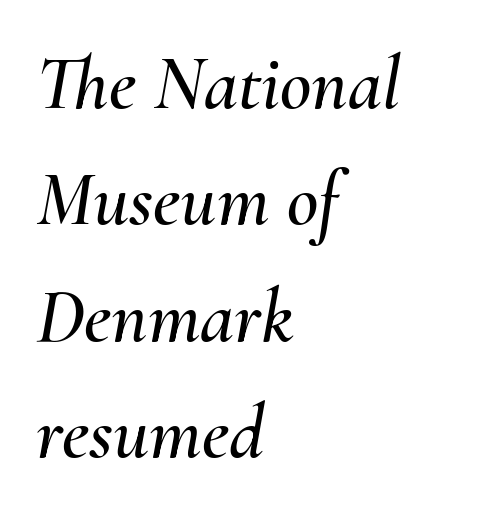
Q: Is the text italic (slanted)? A: Yes, it leans right by about 10 degrees.
Q: Is the text underlined? A: No.
Q: How is the paragraph aligned? A: Left-aligned.
Q: Is the spacing between letters normal or unusually wide? A: Normal.
Q: Is the spacing between lines tight, normal or loose? A: Normal.
Q: Width (condensed, normal, or wide)? A: Normal.
Q: Stroke contrast? A: Medium.
Q: x-height? A: Small.
Q: Monospaced? A: No.
